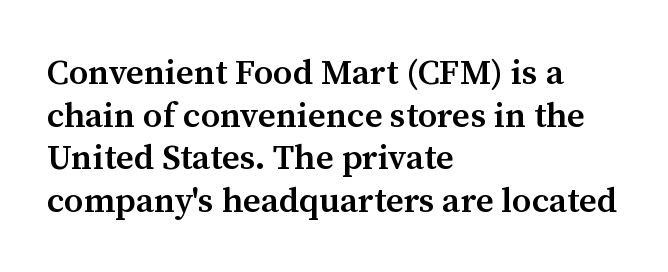
Observe the ordinary spacing: letters are neighbours, not strangers. Serif or sans? Serif — the stroke terminals have little feet. Semibold letterforms, between regular and bold. Where is the straight margin? On the left. Rule under the text: the space is simply empty. Every stem runs plumb, perpendicular to the baseline.
